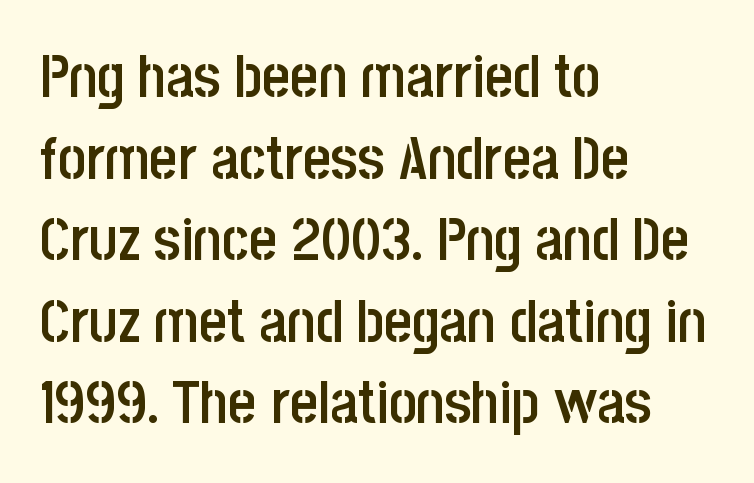
{"serif": "no", "italic": "no", "bold": "semi", "weight": "semibold", "width": "condensed", "stroke_contrast": "low", "x_height": "large", "monospaced": "no", "underline": "no", "align": "left", "line_spacing": "normal", "line_spacing_ratio": 1.36, "letter_spacing": "normal", "letter_spacing_em": 0.0, "glyph_px": 60}
